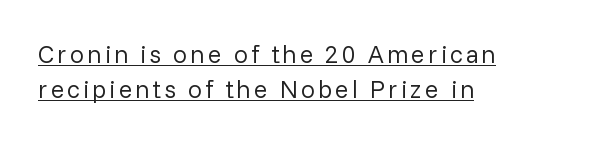
The letterforms sit at book weight or below. Each new line begins a customary step beneath the previous one. Quick note: underline on. This sample is left-justified, so line endings fall wherever the words run out. Nope, not italic — everything's standing straight.
